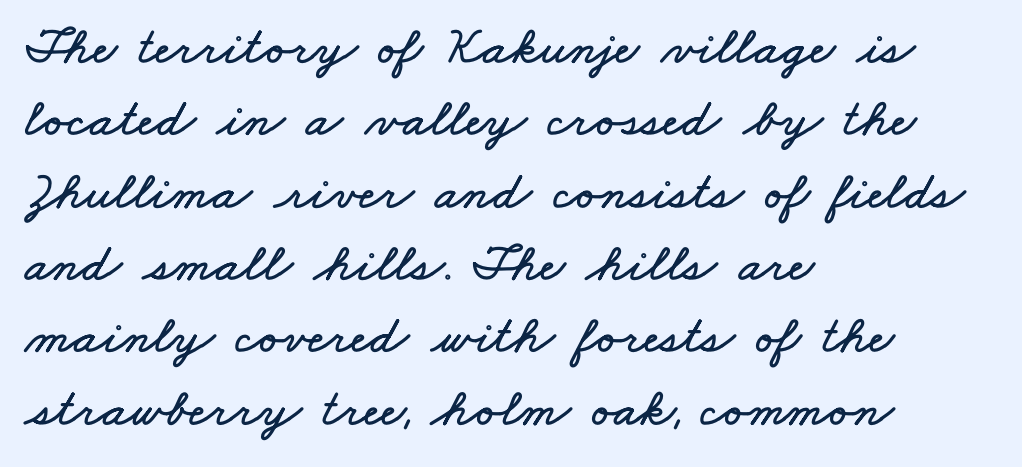
{"width": "wide", "stroke_contrast": "low", "x_height": "small", "monospaced": "no", "underline": "no", "align": "left", "line_spacing": "normal", "line_spacing_ratio": 1.34, "letter_spacing": "normal", "letter_spacing_em": 0.0, "glyph_px": 54}
